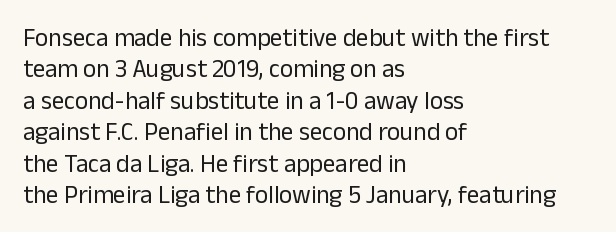
The image shows 25 px text type, upright; set left-aligned, normal line spacing (1.26x), normal letter spacing, not underlined.
